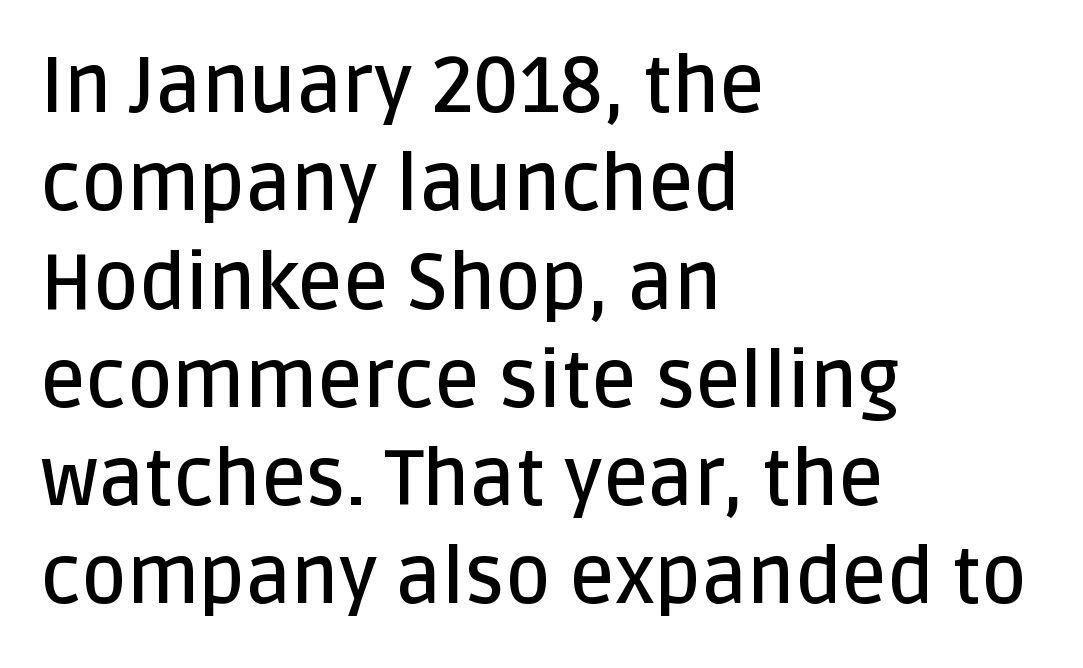
The image shows 78 px semibold sans-serif type, upright; set left-aligned, normal line spacing (1.26x), normal letter spacing, not underlined; low stroke contrast and a large x-height.
